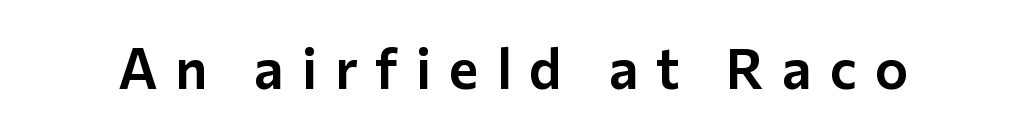
{"serif": "no", "italic": "no", "width": "normal", "stroke_contrast": "low", "x_height": "medium", "monospaced": "no", "underline": "no", "letter_spacing": "wide", "letter_spacing_em": 0.32, "glyph_px": 56}
